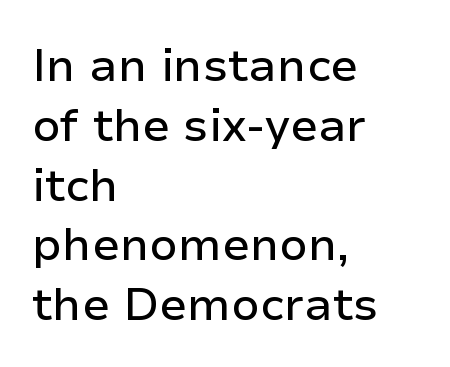
Think of a printed novel: that variable character pitch is what you see here. You can tell from the bare stems that sans-serif type was used. Tracking value appears to be zero — textbook default spacing. Does the leading feel generous? No, just average. Which margin do the lines hug? The left one — the right edge is uneven. The typography opts for an upright posture over an oblique one.
